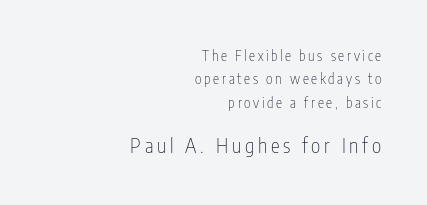
{"italic": "no", "bold": "no", "underline": "no", "align": "right", "line_spacing": "normal", "line_spacing_ratio": 1.67, "larger_block": "second", "size_ratio": 1.43, "glyph_px": 20}
